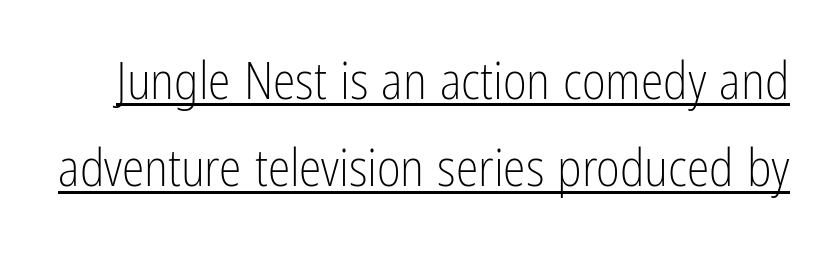
The image shows 51 px light, condensed sans-serif type, upright; set line spacing 1.71x, normal letter spacing, underlined; low stroke contrast and a medium x-height.
